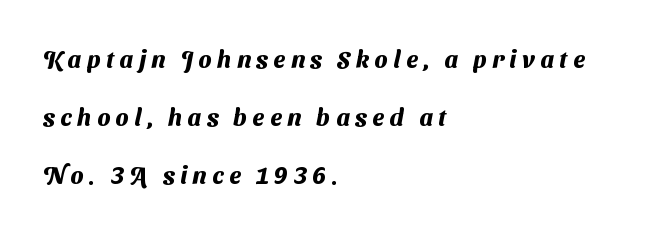
Q: Is the text bold? A: Yes.
Q: Is the text underlined? A: No.
Q: How is the paragraph aligned? A: Left-aligned.
Q: Is the spacing between letters normal or unusually wide? A: Unusually wide.
Q: Is the spacing between lines tight, normal or loose? A: Loose.
